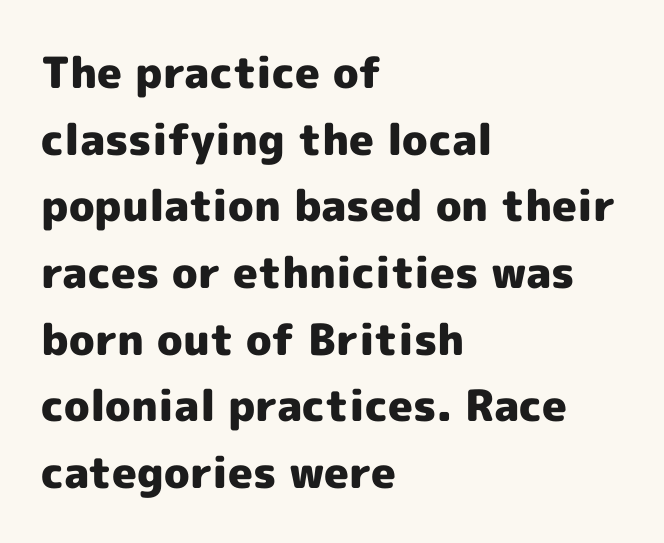
The image shows 43 px heavy sans-serif type, upright; set left-aligned, normal line spacing (1.55x), normal letter spacing, not underlined; a medium x-height.
